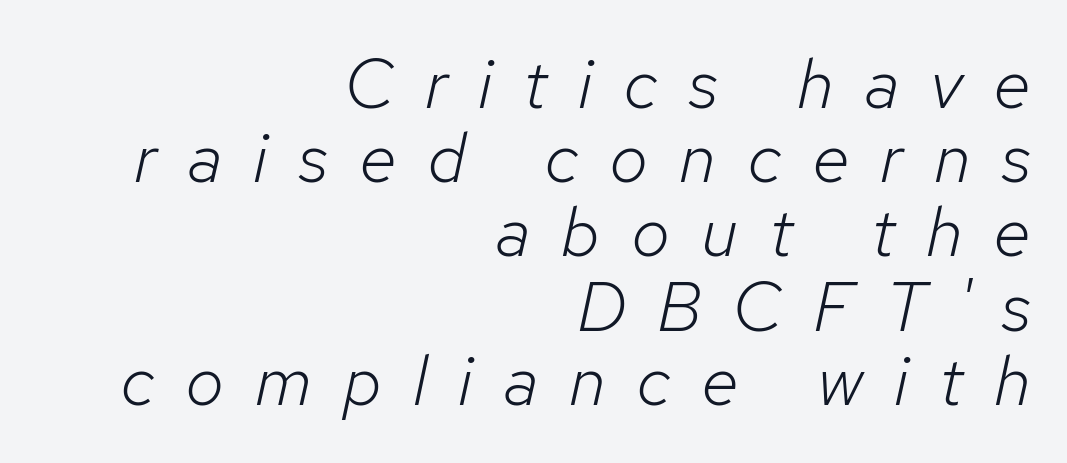
{"italic": "yes", "lean": "right", "slant_degrees": 12, "bold": "no", "weight": "light", "width": "normal", "stroke_contrast": "low", "x_height": "medium", "monospaced": "no", "underline": "no", "align": "right", "line_spacing": "tight", "line_spacing_ratio": 1.06, "letter_spacing": "wide", "letter_spacing_em": 0.44, "glyph_px": 70}
